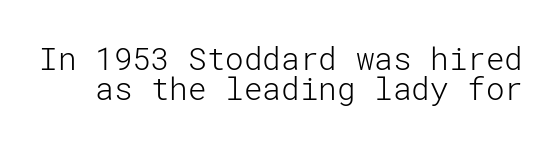
Q: Is the text bold? A: No.
Q: Is the text italic (slanted)? A: No, it is upright.
Q: Is the typeface a serif or a sans-serif typeface? A: Sans-serif.
Q: Is the text underlined? A: No.
Q: Is the spacing between letters normal or unusually wide? A: Normal.
Q: Is the spacing between lines tight, normal or loose? A: Tight.
Q: Width (condensed, normal, or wide)? A: Normal.
Q: Stroke contrast? A: Low.
Q: x-height? A: Medium.
